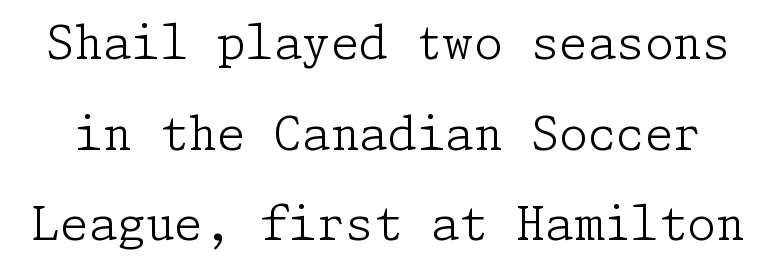
{"serif": "yes", "italic": "no", "bold": "no", "weight": "light", "width": "normal", "stroke_contrast": "low", "x_height": "medium", "underline": "no", "line_spacing": "loose", "line_spacing_ratio": 1.97, "letter_spacing": "normal", "letter_spacing_em": 0.0, "glyph_px": 46}
